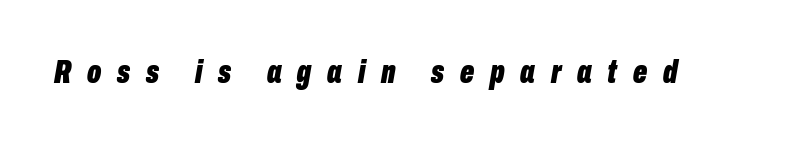
{"italic": "yes", "lean": "right", "slant_degrees": 10, "bold": "yes", "weight": "bold", "width": "condensed", "stroke_contrast": "low", "x_height": "medium", "monospaced": "no", "underline": "no", "letter_spacing": "wide", "letter_spacing_em": 0.48, "glyph_px": 33}
